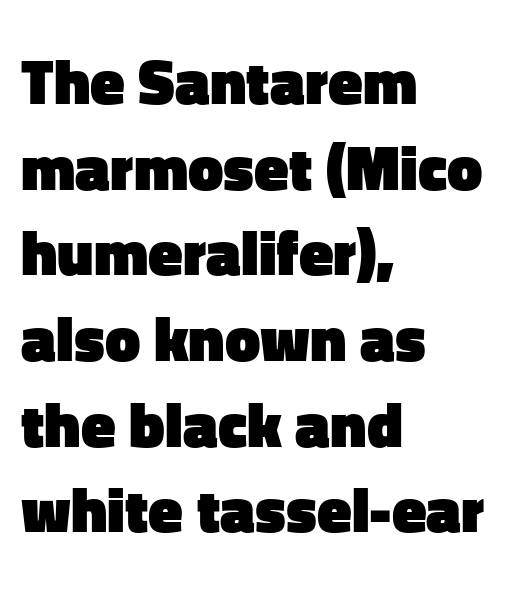
The image shows 63 px heavy sans-serif type, upright; set left-aligned, normal line spacing (1.36x), normal letter spacing, not underlined; low stroke contrast and a medium x-height.
